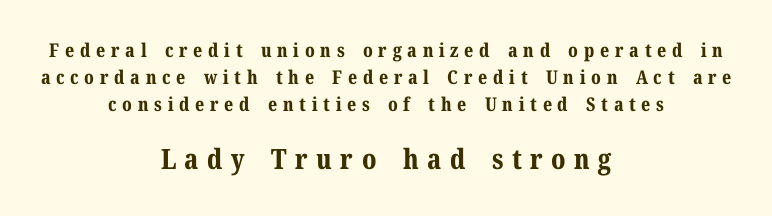
{"serif": "yes", "italic": "no", "bold": "yes", "weight": "bold", "width": "normal", "stroke_contrast": "medium", "x_height": "medium", "monospaced": "no", "underline": "no", "align": "center", "line_spacing": "normal", "line_spacing_ratio": 1.41, "letter_spacing": "wide", "letter_spacing_em": 0.3, "larger_block": "second", "size_ratio": 1.47, "glyph_px": 28}
